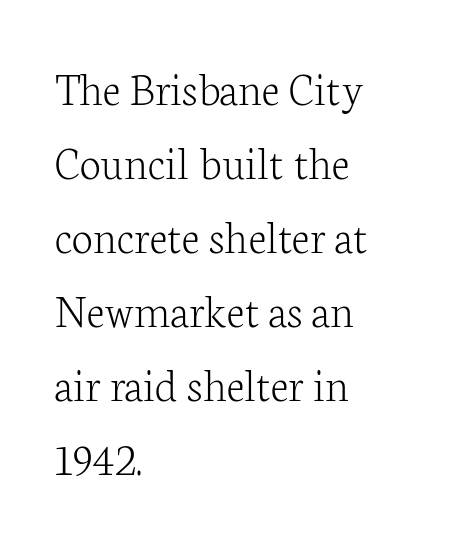
Q: Is the text bold? A: No.
Q: Is the text italic (slanted)? A: No, it is upright.
Q: Is the typeface a serif or a sans-serif typeface? A: Serif.
Q: Is the text underlined? A: No.
Q: How is the paragraph aligned? A: Left-aligned.
Q: Is the spacing between letters normal or unusually wide? A: Normal.
Q: Is the spacing between lines tight, normal or loose? A: Normal.
Q: Width (condensed, normal, or wide)? A: Normal.
Q: Stroke contrast? A: Low.
Q: x-height? A: Medium.
Q: Monospaced? A: No.
